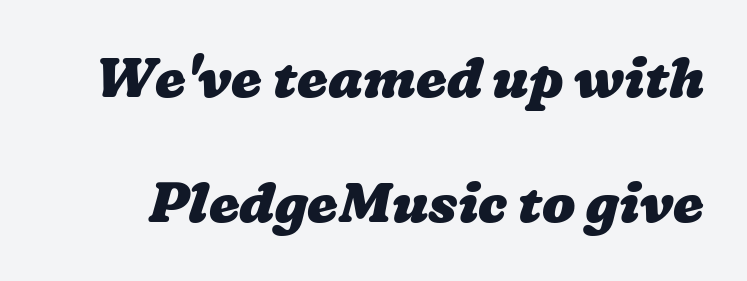
The image shows 55 px heavy, wide type; set loose line spacing (2.28x), normal letter spacing, not underlined; low stroke contrast and a medium x-height.
